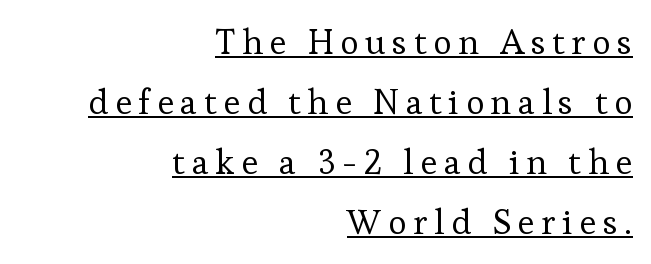
{"serif": "yes", "italic": "no", "bold": "no", "weight": "regular", "width": "normal", "stroke_contrast": "low", "x_height": "medium", "monospaced": "no", "underline": "yes", "align": "right", "line_spacing_ratio": 1.71, "glyph_px": 35}
